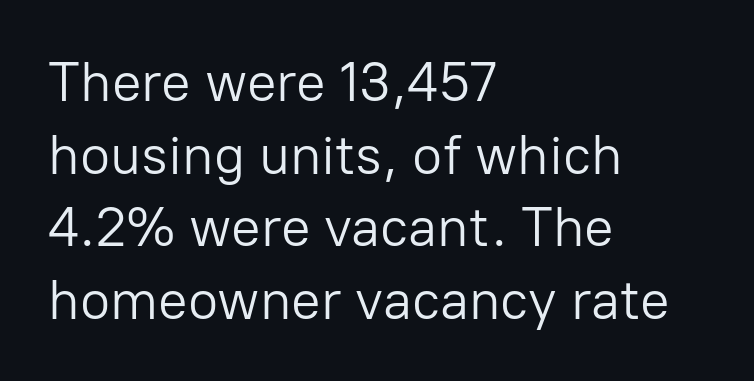
The image shows 55 px light sans-serif type, upright; set left-aligned, normal line spacing (1.32x), normal letter spacing, not underlined; low stroke contrast and a medium x-height.
